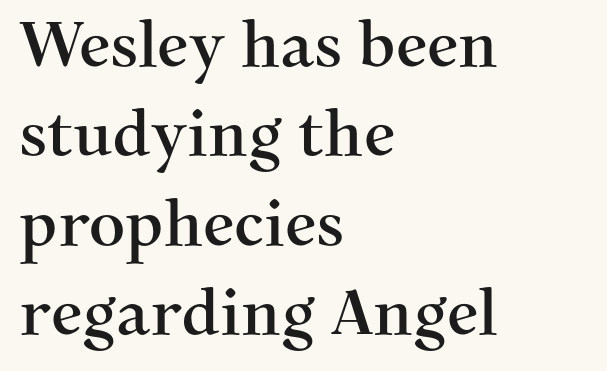
Between one letter and the next there's only the usual sliver of space. Serifs: yes, visible at the terminals of the letterforms. Underlining? Definitely not there. Posture: upright roman.
